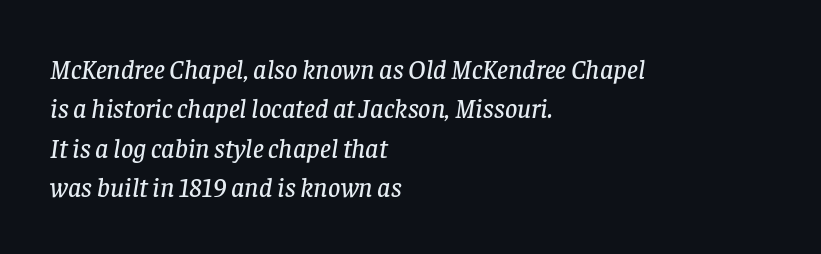
The lines in this sample share a left origin and differ only in where they stop. This block has exactly the height ordinary leading produces. Nobody touched the tracking dial on this one. Only glyphs here, with clear space below each row.
